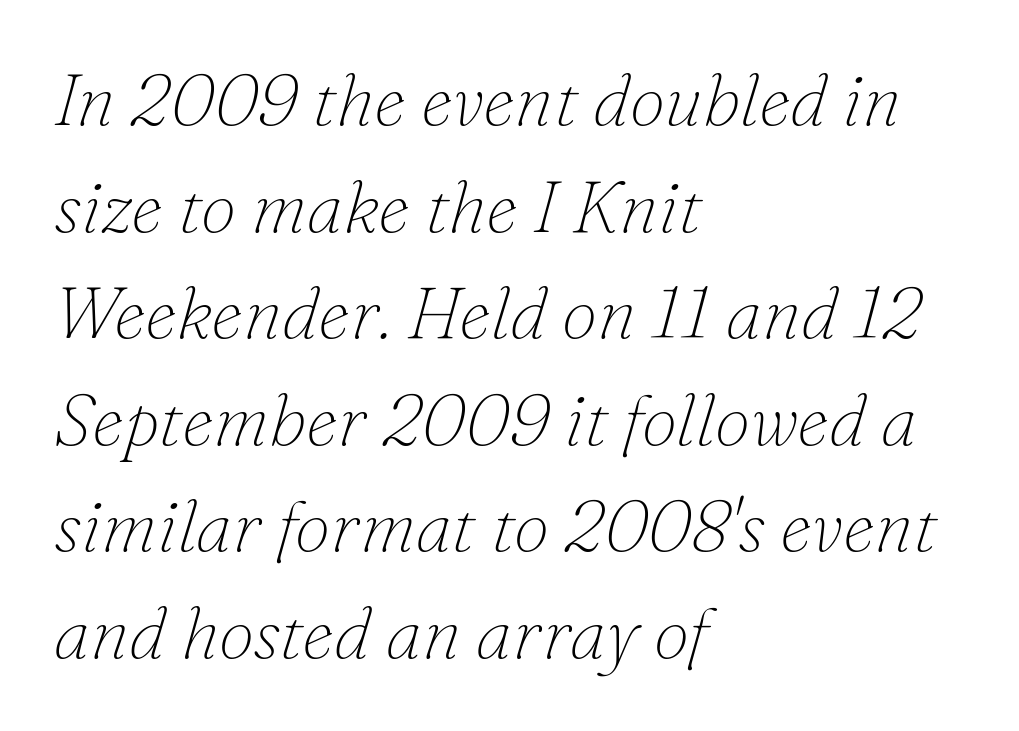
The image shows 72 px thin serif type, italic (leaning right); set left-aligned, normal line spacing (1.48x), normal letter spacing, not underlined; low stroke contrast and a small x-height.
